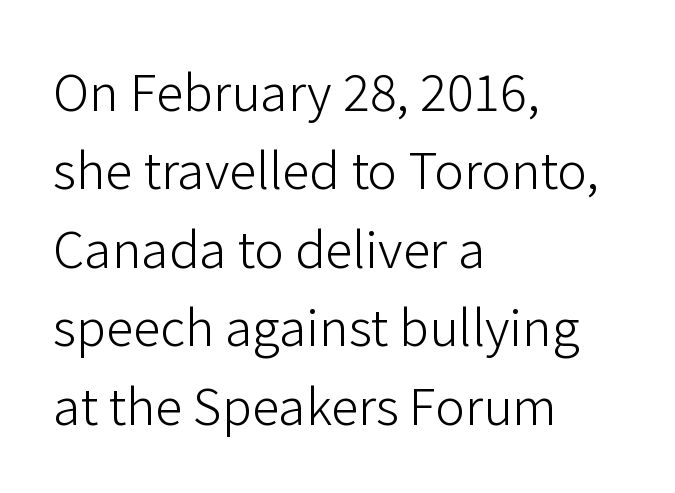
{"serif": "no", "italic": "no", "bold": "no", "weight": "light", "width": "normal", "stroke_contrast": "low", "x_height": "medium", "monospaced": "no", "underline": "no", "align": "left", "line_spacing": "normal", "line_spacing_ratio": 1.57, "letter_spacing": "normal", "letter_spacing_em": 0.0, "glyph_px": 50}
